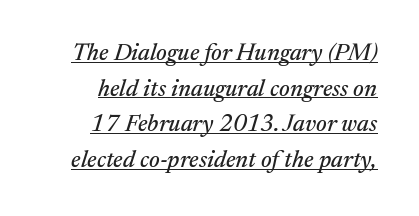
{"italic": "yes", "lean": "right", "slant_degrees": 17, "underline": "yes", "line_spacing": "normal", "line_spacing_ratio": 1.48, "letter_spacing": "normal", "letter_spacing_em": 0.0, "glyph_px": 24}
